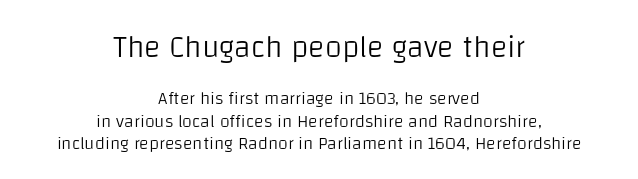
Q: Is the text bold? A: No.
Q: Is the text italic (slanted)? A: No, it is upright.
Q: Is the typeface a serif or a sans-serif typeface? A: Sans-serif.
Q: Is the text underlined? A: No.
Q: How is the paragraph aligned? A: Centered.
Q: Is the spacing between letters normal or unusually wide? A: Normal.
Q: Which block of text is set in a larger size, the first (top) or the second (bottom)? A: The first (top) one.
Q: Width (condensed, normal, or wide)? A: Normal.
Q: Stroke contrast? A: Low.
Q: x-height? A: Large.
Q: Monospaced? A: No.
